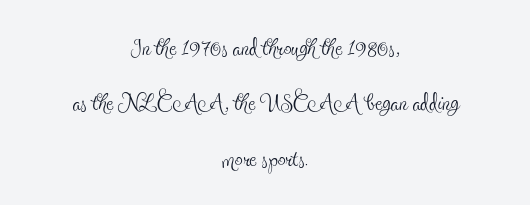
Q: Is the text bold? A: No.
Q: Is the typeface a serif or a sans-serif typeface? A: Serif.
Q: Is the text underlined? A: No.
Q: How is the paragraph aligned? A: Centered.
Q: Is the spacing between letters normal or unusually wide? A: Normal.
Q: Width (condensed, normal, or wide)? A: Condensed.
Q: x-height? A: Small.
Q: Monospaced? A: No.
